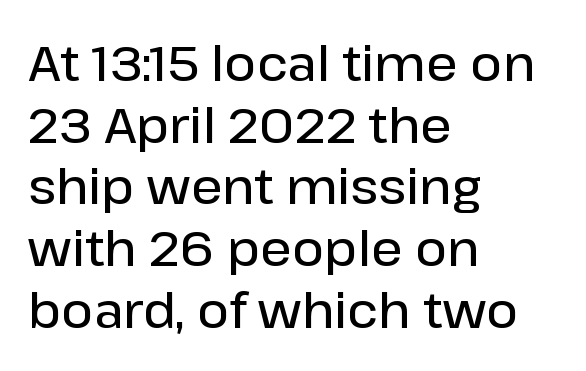
Q: Is the text bold? A: Semi-bold.
Q: Is the text italic (slanted)? A: No, it is upright.
Q: Is the typeface a serif or a sans-serif typeface? A: Sans-serif.
Q: Is the text underlined? A: No.
Q: How is the paragraph aligned? A: Left-aligned.
Q: Is the spacing between letters normal or unusually wide? A: Normal.
Q: Is the spacing between lines tight, normal or loose? A: Normal.
Q: Width (condensed, normal, or wide)? A: Normal.
Q: Stroke contrast? A: Low.
Q: x-height? A: Medium.
Q: Monospaced? A: No.
